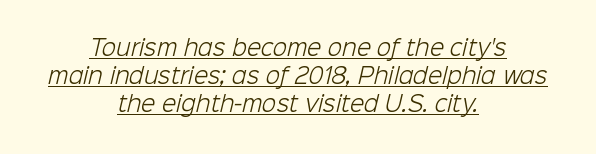
Q: Is the text bold? A: No.
Q: Is the text underlined? A: Yes.
Q: How is the paragraph aligned? A: Centered.
Q: Is the spacing between letters normal or unusually wide? A: Normal.
Q: Is the spacing between lines tight, normal or loose? A: Normal.
